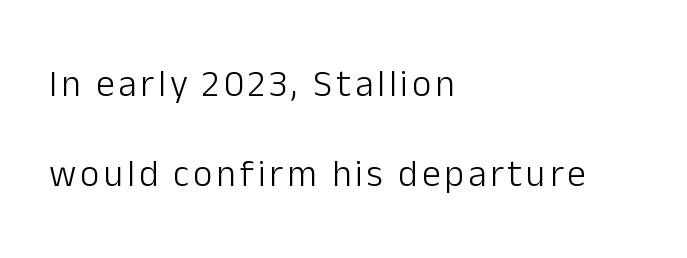
{"serif": "no", "italic": "no", "bold": "no", "weight": "light", "width": "normal", "stroke_contrast": "low", "x_height": "medium", "monospaced": "no", "underline": "no", "align": "left", "line_spacing": "loose", "line_spacing_ratio": 2.42, "glyph_px": 37}
